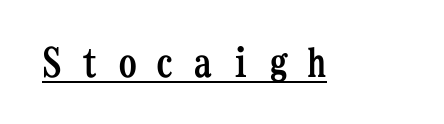
The image shows 39 px semibold, condensed serif type, upright, monospaced; set unusually wide letter spacing (+0.47 em), underlined; low stroke contrast and a medium x-height.
